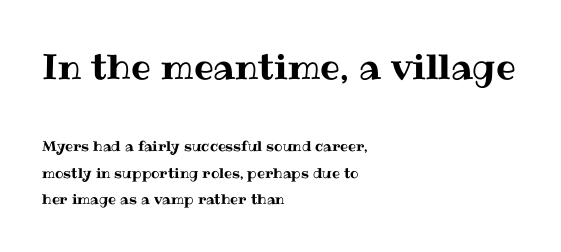
The image shows 35 px text type, upright; set left-aligned, line spacing 1.89x, normal letter spacing, not underlined; the first (top) block is 2.5x larger; medium stroke contrast and a medium x-height.
